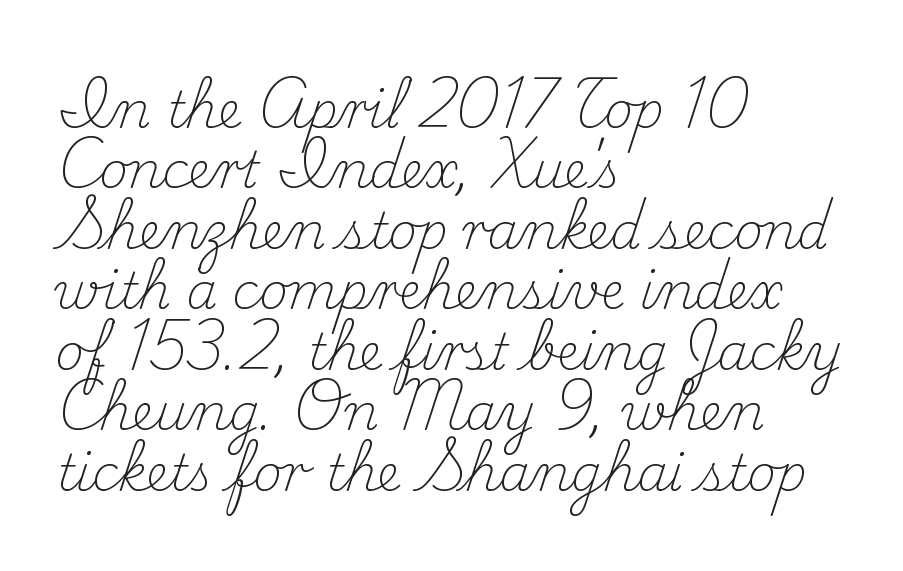
Q: Is the text bold? A: No.
Q: Is the text italic (slanted)? A: Yes.
Q: Is the typeface a serif or a sans-serif typeface? A: Serif.
Q: Is the text underlined? A: No.
Q: How is the paragraph aligned? A: Left-aligned.
Q: Is the spacing between letters normal or unusually wide? A: Normal.
Q: Width (condensed, normal, or wide)? A: Normal.
Q: Stroke contrast? A: Medium.
Q: x-height? A: Small.
Q: Monospaced? A: No.
